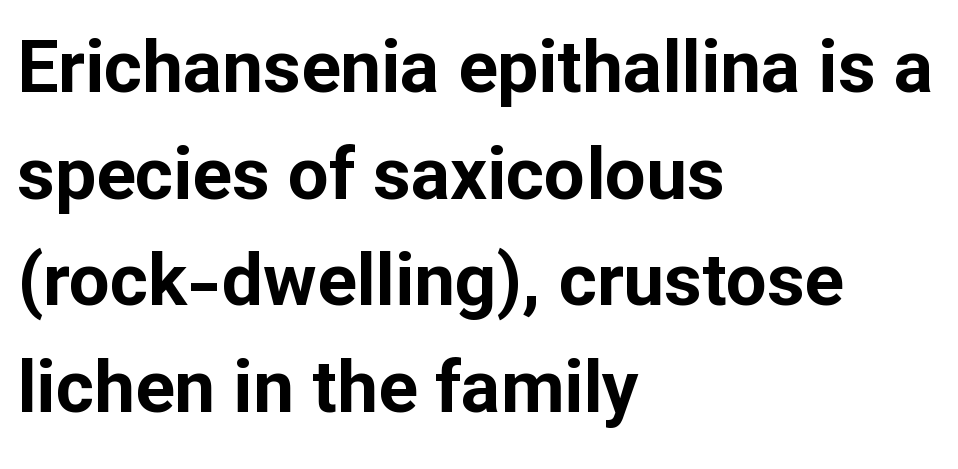
{"serif": "no", "italic": "no", "bold": "yes", "weight": "bold", "width": "normal", "stroke_contrast": "low", "x_height": "medium", "monospaced": "no", "underline": "no", "align": "left", "line_spacing": "normal", "line_spacing_ratio": 1.46, "letter_spacing": "normal", "letter_spacing_em": 0.0, "glyph_px": 73}
